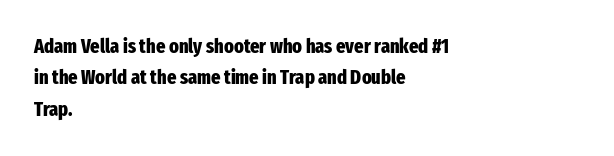
Ascenders rise straight up at ninety degrees. Just letters on the line, the space beneath them empty. Normally led — the rows are evenly, conventionally spaced. Here the glyphs are tracked normally, forming tight word shapes. The characters look thick and weighty, a clear bold.
